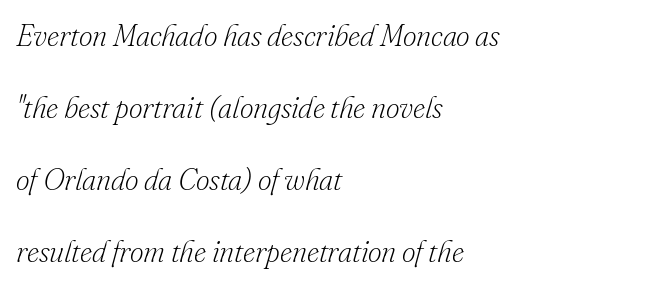
{"serif": "yes", "italic": "yes", "lean": "right", "slant_degrees": 16, "bold": "no", "weight": "light", "width": "normal", "stroke_contrast": "low", "x_height": "small", "monospaced": "no", "underline": "no", "align": "left", "line_spacing": "loose", "line_spacing_ratio": 2.4, "letter_spacing": "normal", "letter_spacing_em": 0.0, "glyph_px": 30}
